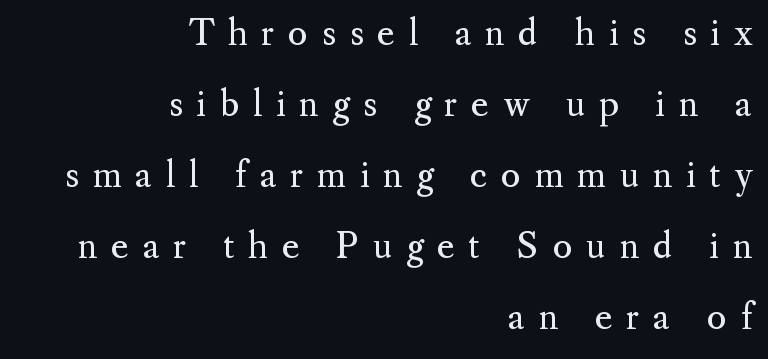
The image shows 34 px regular-weight serif type, upright; set right-aligned, loose line spacing (2.09x), unusually wide letter spacing (+0.4 em), not underlined; medium stroke contrast and a small x-height.
